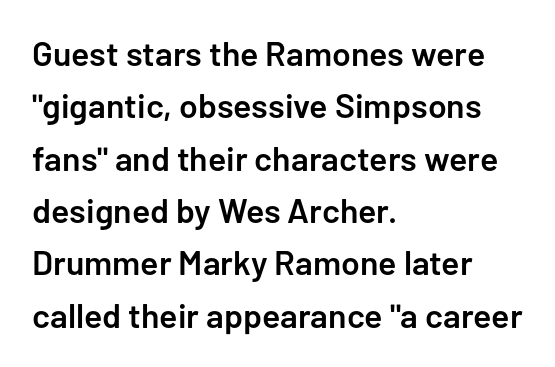
{"serif": "no", "italic": "no", "bold": "semi", "weight": "semibold", "width": "normal", "stroke_contrast": "low", "x_height": "medium", "monospaced": "no", "underline": "no", "align": "left", "line_spacing": "normal", "line_spacing_ratio": 1.54, "letter_spacing": "normal", "letter_spacing_em": 0.0, "glyph_px": 34}
